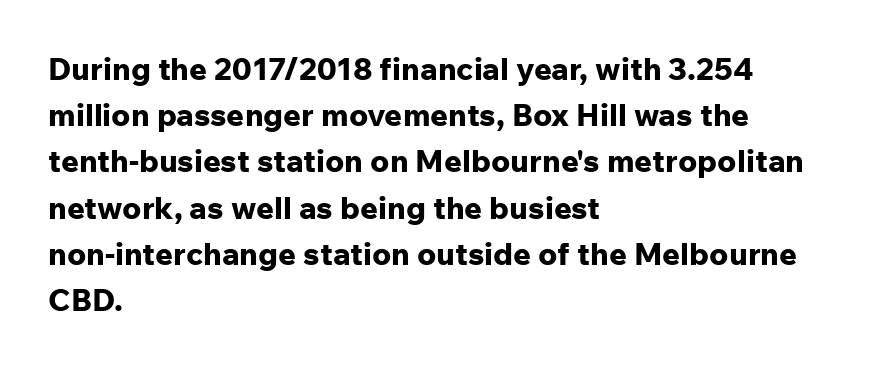
Q: Is the text bold? A: Yes.
Q: Is the text italic (slanted)? A: No, it is upright.
Q: Is the typeface a serif or a sans-serif typeface? A: Sans-serif.
Q: Is the text underlined? A: No.
Q: How is the paragraph aligned? A: Left-aligned.
Q: Is the spacing between letters normal or unusually wide? A: Normal.
Q: Is the spacing between lines tight, normal or loose? A: Normal.
Q: Width (condensed, normal, or wide)? A: Normal.
Q: Stroke contrast? A: Low.
Q: x-height? A: Medium.
Q: Monospaced? A: No.
